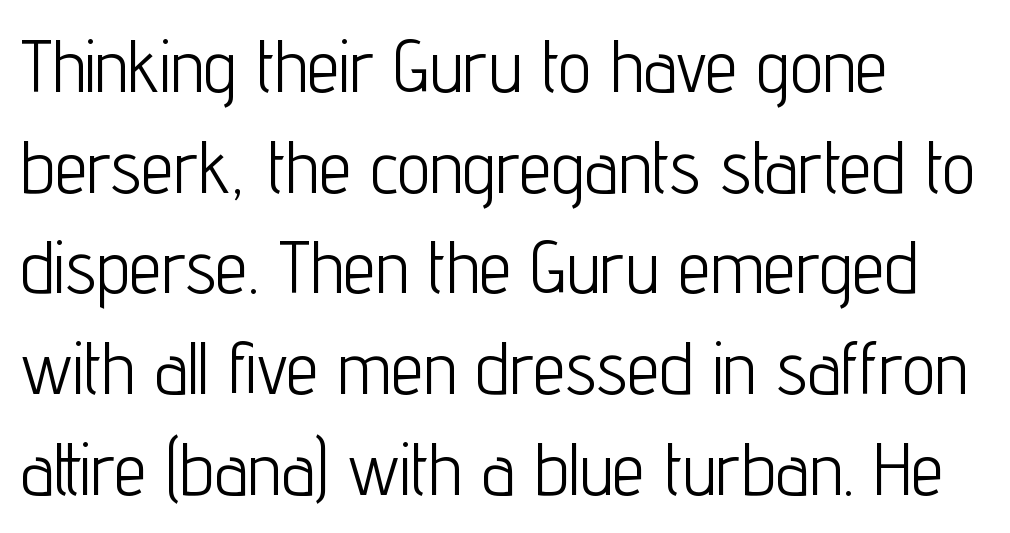
The image shows 73 px light, condensed sans-serif type, upright; set left-aligned, normal line spacing (1.38x), normal letter spacing, not underlined; low stroke contrast and a medium x-height.
